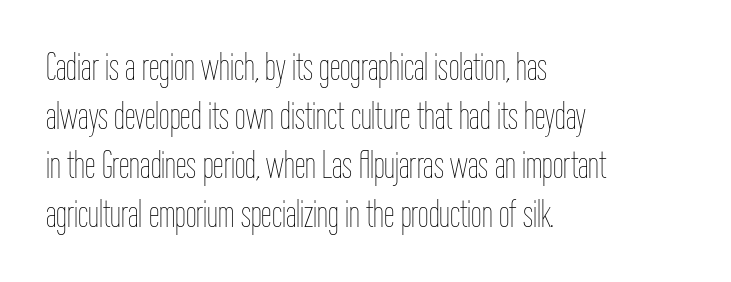
Q: Is the text bold? A: No.
Q: Is the text italic (slanted)? A: No, it is upright.
Q: Is the text underlined? A: No.
Q: How is the paragraph aligned? A: Left-aligned.
Q: Is the spacing between letters normal or unusually wide? A: Normal.
Q: Is the spacing between lines tight, normal or loose? A: Normal.
Q: Width (condensed, normal, or wide)? A: Condensed.
Q: Stroke contrast? A: Low.
Q: x-height? A: Medium.
Q: Monospaced? A: No.
